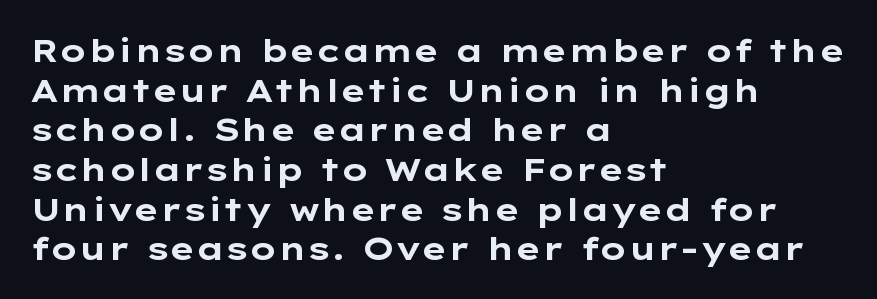
{"serif": "no", "italic": "no", "bold": "yes", "weight": "bold", "width": "wide", "stroke_contrast": "low", "x_height": "medium", "monospaced": "no", "underline": "no", "align": "left", "line_spacing_ratio": 1.24, "letter_spacing": "normal", "letter_spacing_em": 0.0, "glyph_px": 32}
